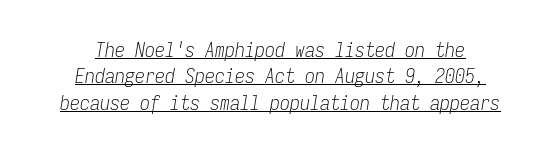
Horizontal bands of white between lines are of average thickness. The lettering tilts uniformly, giving the passage an italic look. Unbolded letterforms with no extra heft. Both edges are ragged and mirror each other, which tells us the setting is centered.
